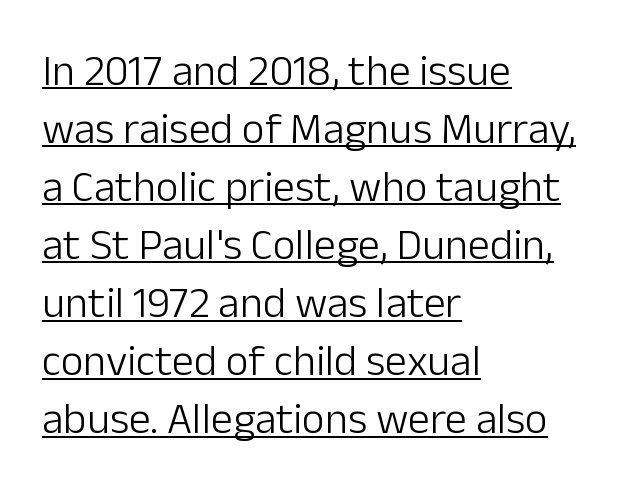
Q: Is the text bold? A: No.
Q: Is the text italic (slanted)? A: No, it is upright.
Q: Is the typeface a serif or a sans-serif typeface? A: Sans-serif.
Q: Is the text underlined? A: Yes.
Q: How is the paragraph aligned? A: Left-aligned.
Q: Is the spacing between letters normal or unusually wide? A: Normal.
Q: Is the spacing between lines tight, normal or loose? A: Normal.
Q: Width (condensed, normal, or wide)? A: Normal.
Q: Stroke contrast? A: Low.
Q: x-height? A: Medium.
Q: Monospaced? A: No.
